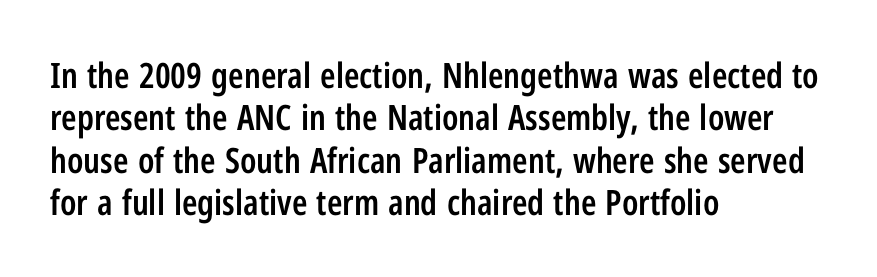
This is roman type, the default non-slanted kind. Check the space under the baseline: it is left empty. Observe the ordinary spacing: letters are neighbours, not strangers. Layout note: lines flush left. Note the varied advance widths — an 'i' is clearly narrower than an 'm'. You can tell from the bare stems that sans-serif type was used.
